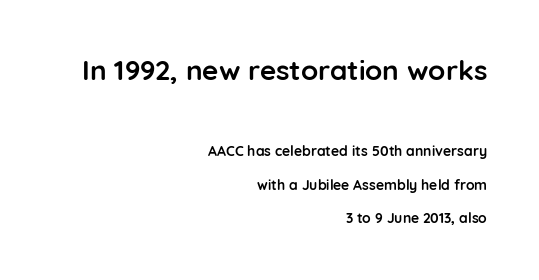
{"serif": "no", "italic": "no", "bold": "yes", "weight": "semibold", "width": "normal", "stroke_contrast": "low", "x_height": "medium", "monospaced": "no", "underline": "no", "align": "right", "line_spacing": "loose", "line_spacing_ratio": 2.41, "letter_spacing": "normal", "letter_spacing_em": 0.0, "larger_block": "first", "size_ratio": 2.0, "glyph_px": 28}
